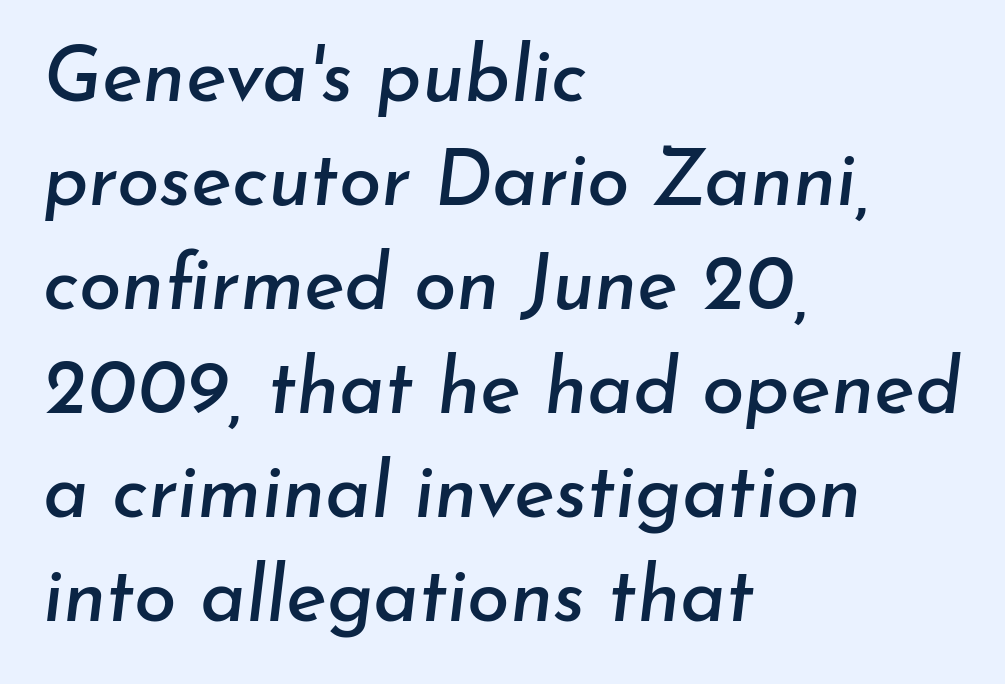
{"italic": "yes", "lean": "right", "slant_degrees": 7, "width": "normal", "stroke_contrast": "low", "x_height": "small", "monospaced": "no", "underline": "no", "align": "left", "line_spacing": "normal", "line_spacing_ratio": 1.35, "letter_spacing": "normal", "letter_spacing_em": 0.0, "glyph_px": 77}
